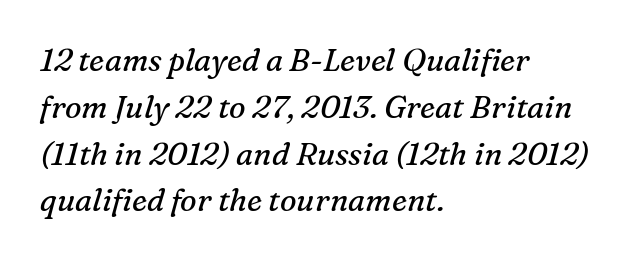
{"serif": "yes", "italic": "yes", "lean": "right", "slant_degrees": 16, "bold": "no", "weight": "regular", "width": "normal", "stroke_contrast": "medium", "x_height": "medium", "monospaced": "no", "underline": "no", "align": "left", "line_spacing": "normal", "line_spacing_ratio": 1.51, "letter_spacing": "normal", "letter_spacing_em": 0.0, "glyph_px": 31}
